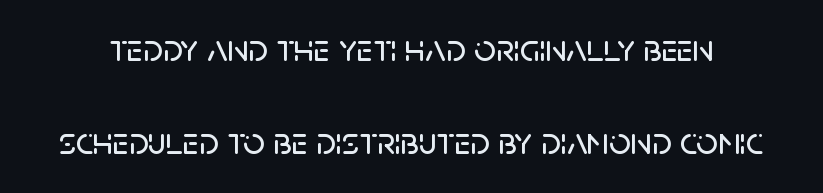
The image shows 38 px sans-serif type, upright; set loose line spacing (2.45x), normal letter spacing, not underlined; low stroke contrast and a large x-height.
